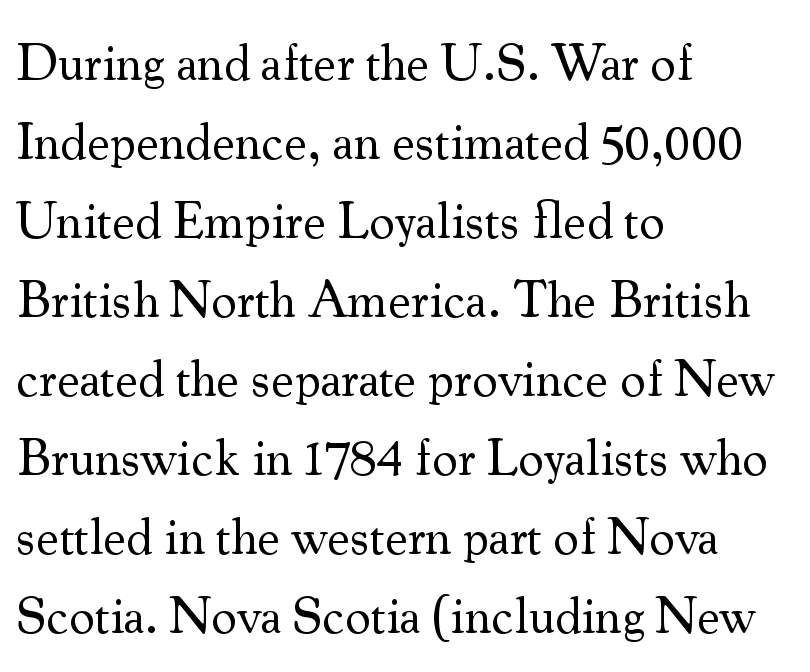
Does extra space separate the letters? No, they use regular spacing. Caption: face not bold, strokes unweighted. The type sits square on the baseline with zero lean. A clean baseline with only descenders dipping below it. The passage shown is typeset with a serif family. The space between consecutive lines is moderate.
